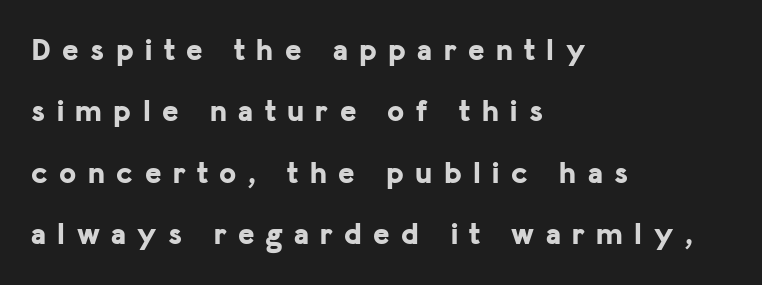
The image shows 31 px bold sans-serif type, upright; set left-aligned, loose line spacing (1.98x), unusually wide letter spacing (+0.37 em), not underlined; low stroke contrast and a medium x-height.
